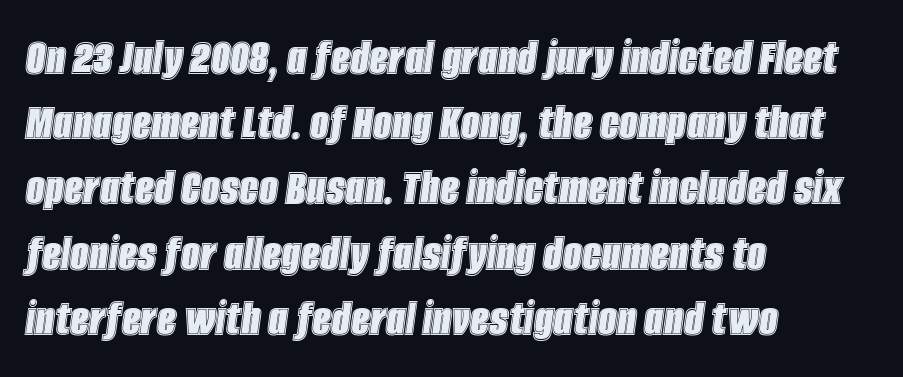
Q: Is the text italic (slanted)? A: Yes, it leans right by about 8 degrees.
Q: Is the text underlined? A: No.
Q: How is the paragraph aligned? A: Left-aligned.
Q: Is the spacing between letters normal or unusually wide? A: Normal.
Q: Width (condensed, normal, or wide)? A: Condensed.
Q: x-height? A: Large.
Q: Monospaced? A: No.
